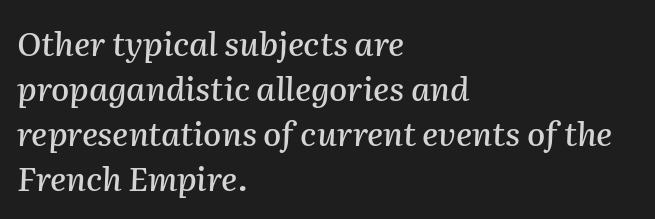
Do the characters align in a grid? No, the font is proportional. Caption: multi-line text, flush left, ragged right. Leading: standard. Compared with typical body copy, the letter spacing here is the same.
